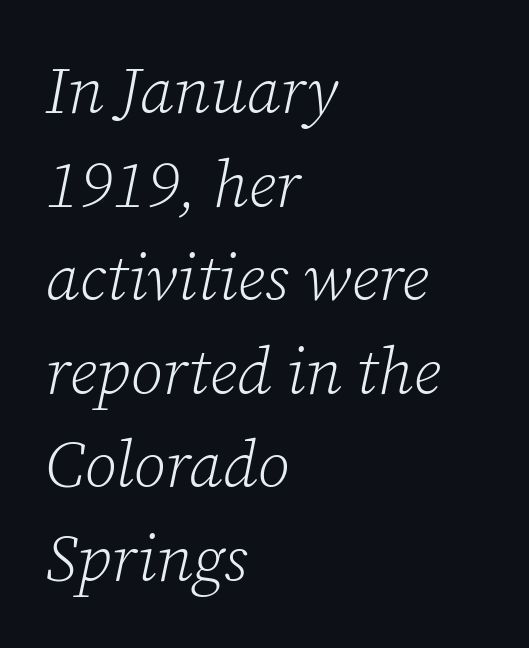
Q: Is the text bold? A: No.
Q: Is the text italic (slanted)? A: Yes, it leans right by about 12 degrees.
Q: Is the typeface a serif or a sans-serif typeface? A: Serif.
Q: Is the text underlined? A: No.
Q: How is the paragraph aligned? A: Left-aligned.
Q: Is the spacing between letters normal or unusually wide? A: Normal.
Q: Is the spacing between lines tight, normal or loose? A: Normal.
Q: Width (condensed, normal, or wide)? A: Normal.
Q: Stroke contrast? A: Low.
Q: x-height? A: Medium.
Q: Monospaced? A: No.
